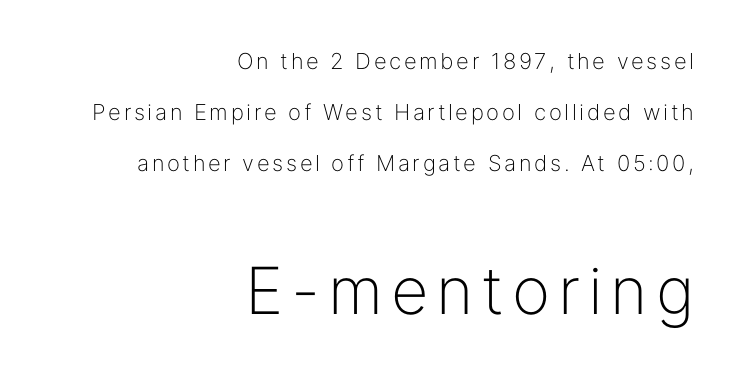
Q: Is the text bold? A: No.
Q: Is the text italic (slanted)? A: No, it is upright.
Q: Is the typeface a serif or a sans-serif typeface? A: Sans-serif.
Q: Is the text underlined? A: No.
Q: How is the paragraph aligned? A: Right-aligned.
Q: Is the spacing between lines tight, normal or loose? A: Loose.
Q: Which block of text is set in a larger size, the first (top) or the second (bottom)? A: The second (bottom) one.
Q: Width (condensed, normal, or wide)? A: Normal.
Q: Stroke contrast? A: Low.
Q: x-height? A: Medium.
Q: Monospaced? A: No.
